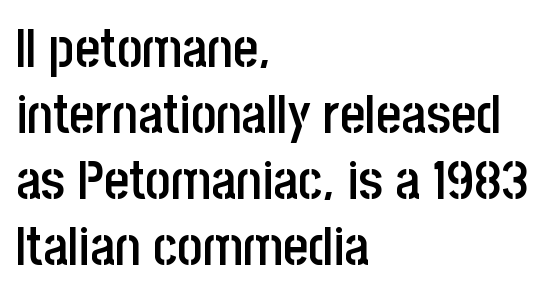
{"serif": "no", "italic": "no", "bold": "semi", "weight": "semibold", "width": "condensed", "stroke_contrast": "low", "x_height": "large", "monospaced": "no", "underline": "no", "align": "left", "line_spacing_ratio": 1.22, "letter_spacing": "normal", "letter_spacing_em": 0.0, "glyph_px": 54}
